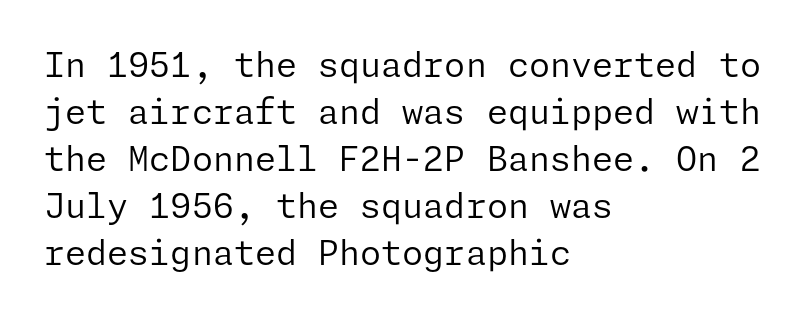
The image shows 34 px regular-weight sans-serif type, upright; set left-aligned, normal line spacing (1.38x), normal letter spacing, not underlined; low stroke contrast and a medium x-height.
